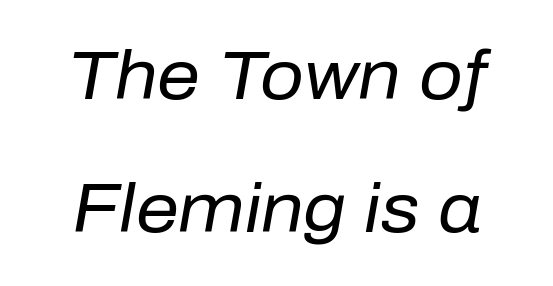
The image shows 68 px regular-weight type, italic (leaning right); set loose line spacing (1.95x), normal letter spacing, not underlined; low stroke contrast and a medium x-height.
